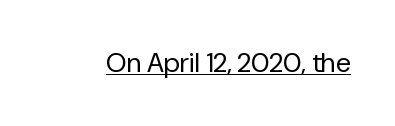
Q: Is the text bold? A: No.
Q: Is the text italic (slanted)? A: No, it is upright.
Q: Is the text underlined? A: Yes.
Q: Is the spacing between letters normal or unusually wide? A: Normal.
